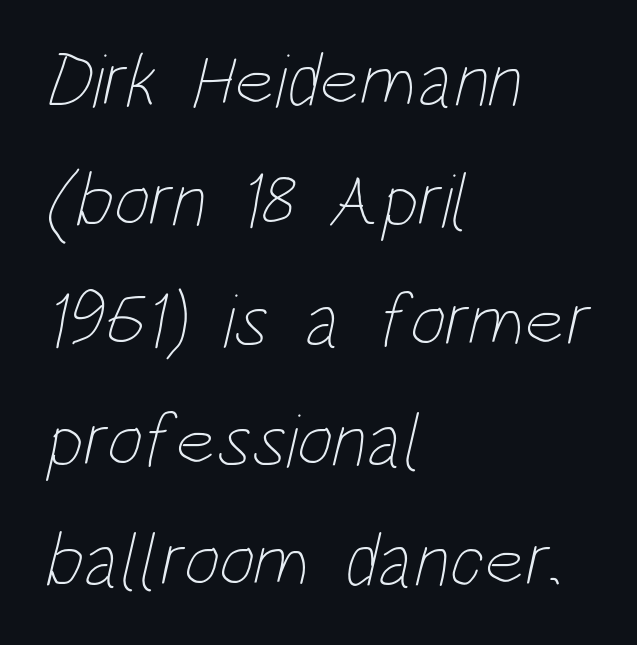
Q: Is the text bold? A: No.
Q: Is the text underlined? A: No.
Q: How is the paragraph aligned? A: Left-aligned.
Q: Is the spacing between letters normal or unusually wide? A: Normal.
Q: Is the spacing between lines tight, normal or loose? A: Normal.
Q: Width (condensed, normal, or wide)? A: Condensed.
Q: Stroke contrast? A: Low.
Q: x-height? A: Large.
Q: Monospaced? A: No.
